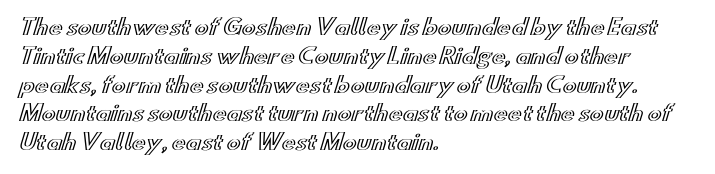
The image shows 21 px text type; set left-aligned, normal line spacing (1.37x), normal letter spacing, not underlined.
